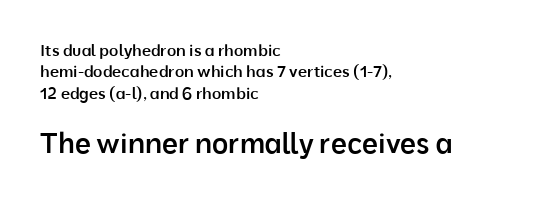
{"serif": "no", "italic": "no", "bold": "semi", "weight": "semibold", "width": "normal", "stroke_contrast": "low", "x_height": "medium", "monospaced": "no", "underline": "no", "align": "left", "line_spacing": "normal", "line_spacing_ratio": 1.33, "letter_spacing": "normal", "letter_spacing_em": 0.0, "larger_block": "second", "size_ratio": 1.75, "glyph_px": 28}
